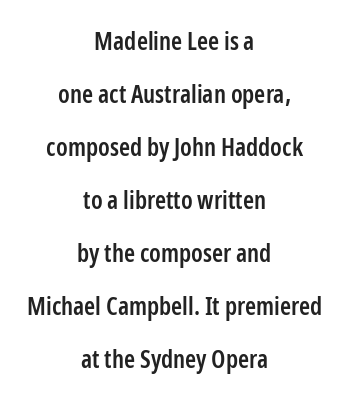
{"italic": "no", "bold": "semi", "underline": "no", "align": "center", "line_spacing": "loose", "line_spacing_ratio": 2.12, "letter_spacing": "normal", "letter_spacing_em": 0.0, "glyph_px": 25}
